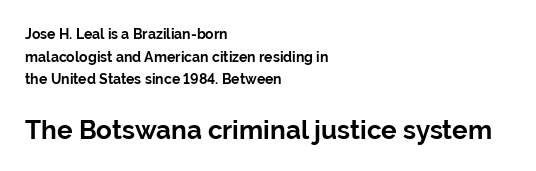
{"italic": "no", "bold": "yes", "underline": "no", "align": "left", "line_spacing": "normal", "line_spacing_ratio": 1.62, "letter_spacing": "normal", "letter_spacing_em": 0.0, "larger_block": "second", "size_ratio": 1.86, "glyph_px": 26}
